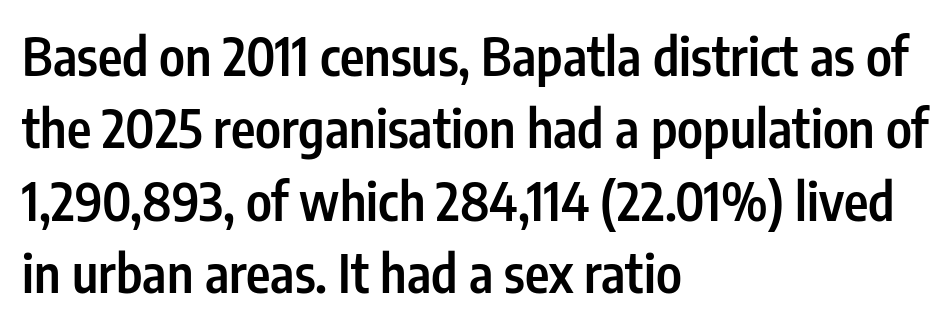
The image shows 52 px semibold, condensed sans-serif type, upright; set left-aligned, normal line spacing (1.39x), normal letter spacing, not underlined; low stroke contrast and a medium x-height.
